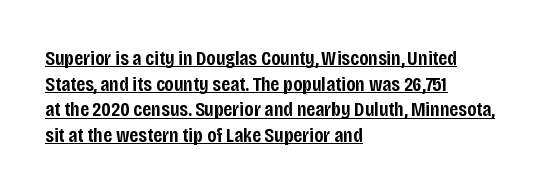
A classic flush-left, rag-right setting is used for this passage. Emphasis is given by a line drawn under the lettering. Firm but not heavy-handed strokes: this text is semibold. If you drew a line through each stem, it would be perfectly vertical. The letterforms sit shoulder to shoulder at normal distance.
